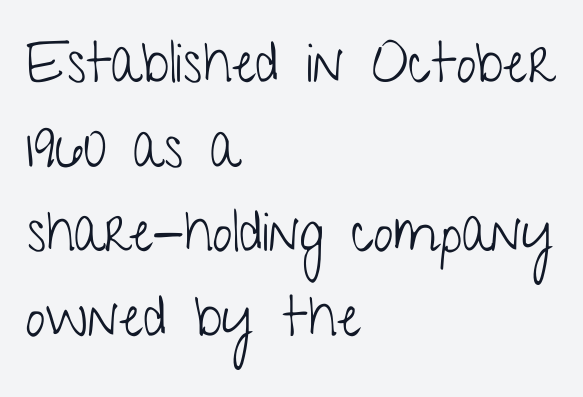
{"serif": "no", "italic": "no", "bold": "no", "weight": "light", "width": "condensed", "stroke_contrast": "low", "x_height": "medium", "monospaced": "no", "underline": "no", "align": "left", "line_spacing": "normal", "line_spacing_ratio": 1.51, "letter_spacing": "normal", "letter_spacing_em": 0.0, "glyph_px": 56}
